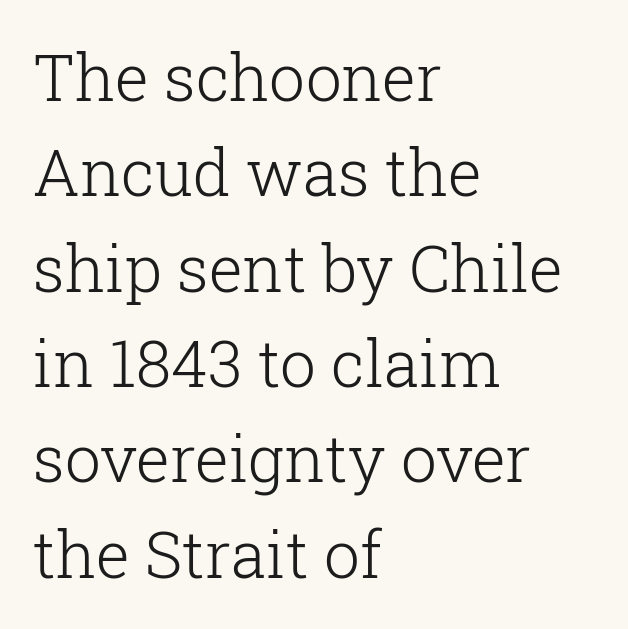
Observe the ordinary spacing: letters are neighbours, not strangers. You can tell from the footed stems that serif type was used. The rows are spaced the way most documents space them. Stroke mass is kept to a normal reading level or below.
